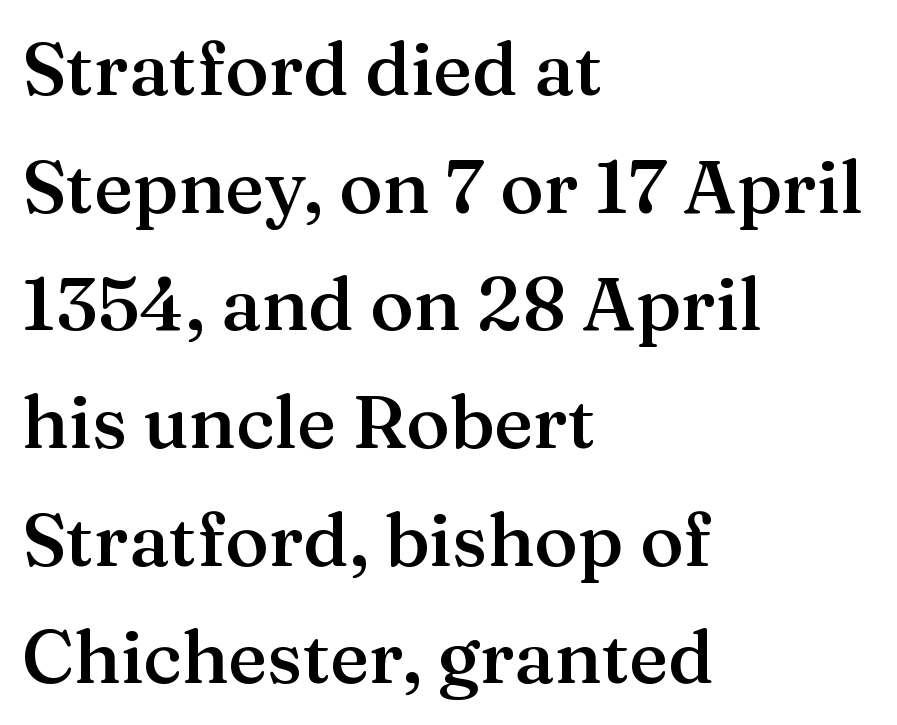
Successive baselines arrive at the customary interval. Unlike a clean sans, this face finishes its strokes with serifs. These words are printed semibold, heavier than regular yet not bold. Quick note: not italic, upright. Descenders hang freely into open space.
